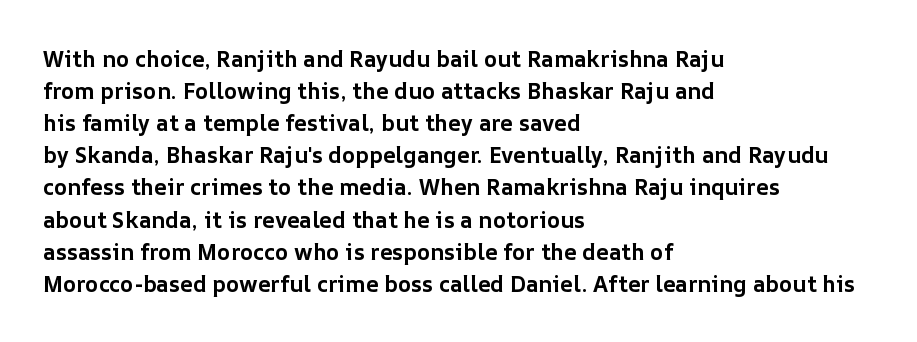
{"italic": "no", "bold": "yes", "underline": "no", "align": "left", "line_spacing": "normal", "line_spacing_ratio": 1.46, "letter_spacing": "normal", "letter_spacing_em": 0.0, "glyph_px": 22}
